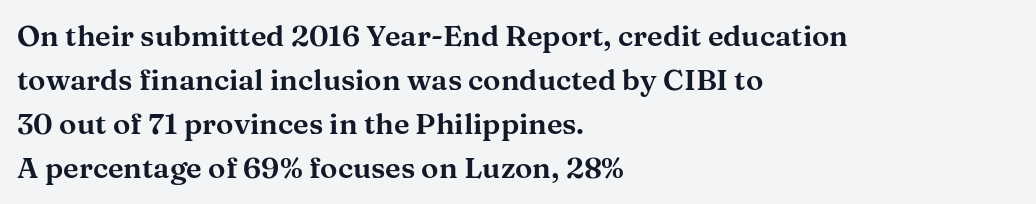
The image shows 29 px wide serif type, upright; set left-aligned, normal line spacing (1.52x), normal letter spacing, not underlined; medium stroke contrast and a medium x-height.
